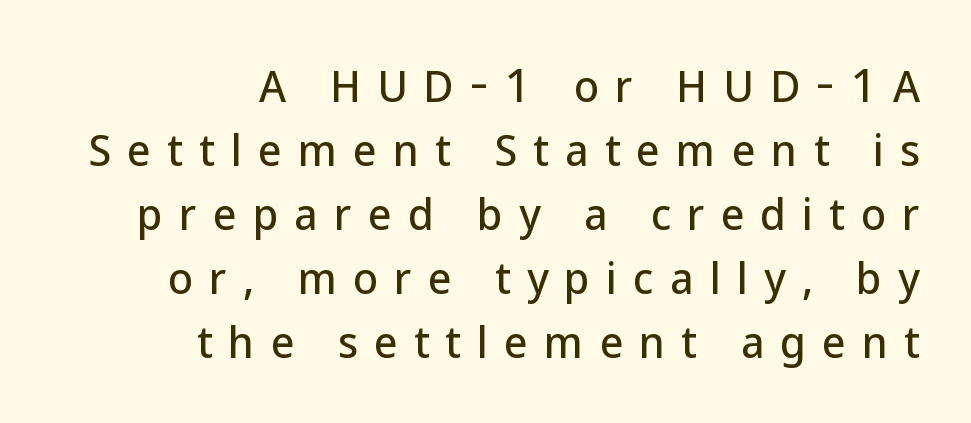
Q: Is the text italic (slanted)? A: No, it is upright.
Q: Is the typeface a serif or a sans-serif typeface? A: Sans-serif.
Q: Is the text underlined? A: No.
Q: How is the paragraph aligned? A: Right-aligned.
Q: Is the spacing between letters normal or unusually wide? A: Unusually wide.
Q: Is the spacing between lines tight, normal or loose? A: Normal.
Q: Width (condensed, normal, or wide)? A: Normal.
Q: Stroke contrast? A: Low.
Q: x-height? A: Medium.
Q: Monospaced? A: No.
